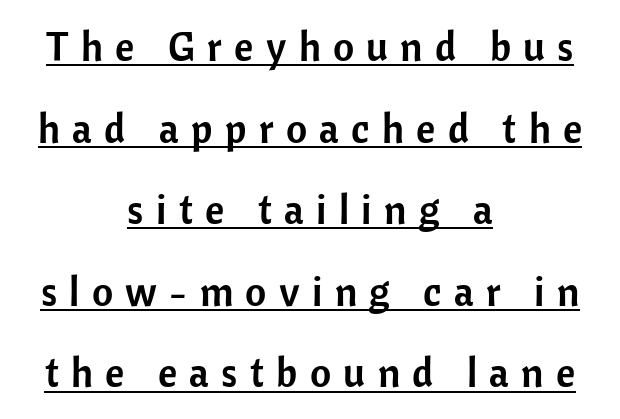
Q: Is the text italic (slanted)? A: No, it is upright.
Q: Is the typeface a serif or a sans-serif typeface? A: Sans-serif.
Q: Is the text underlined? A: Yes.
Q: How is the paragraph aligned? A: Centered.
Q: Is the spacing between letters normal or unusually wide? A: Unusually wide.
Q: Is the spacing between lines tight, normal or loose? A: Loose.
Q: Width (condensed, normal, or wide)? A: Normal.
Q: Stroke contrast? A: Low.
Q: x-height? A: Medium.
Q: Monospaced? A: No.
